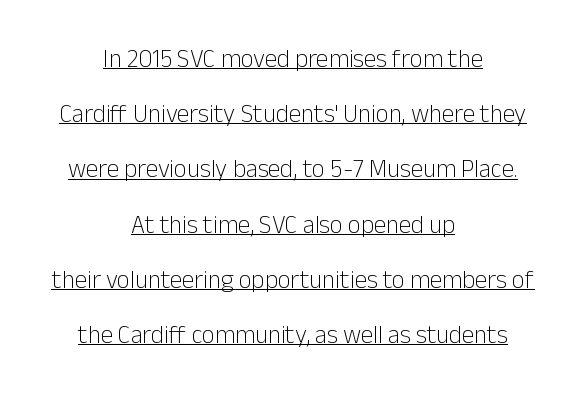
{"italic": "no", "bold": "no", "underline": "yes", "align": "center", "line_spacing": "loose", "line_spacing_ratio": 2.21, "letter_spacing": "normal", "letter_spacing_em": 0.0, "glyph_px": 25}
